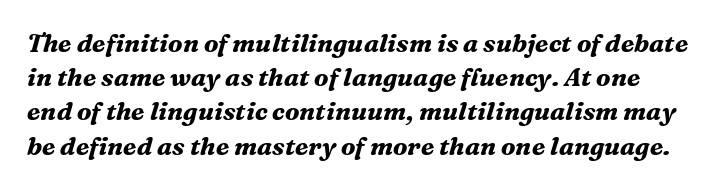
The image shows 25 px bold type, italic (leaning right); set normal line spacing (1.37x), normal letter spacing, not underlined.
